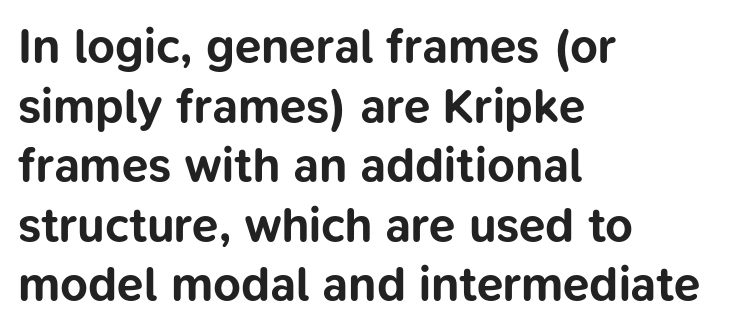
Q: Is the text bold? A: Yes.
Q: Is the text italic (slanted)? A: No, it is upright.
Q: Is the typeface a serif or a sans-serif typeface? A: Sans-serif.
Q: Is the text underlined? A: No.
Q: How is the paragraph aligned? A: Left-aligned.
Q: Is the spacing between letters normal or unusually wide? A: Normal.
Q: Width (condensed, normal, or wide)? A: Normal.
Q: Stroke contrast? A: Low.
Q: x-height? A: Medium.
Q: Monospaced? A: No.
